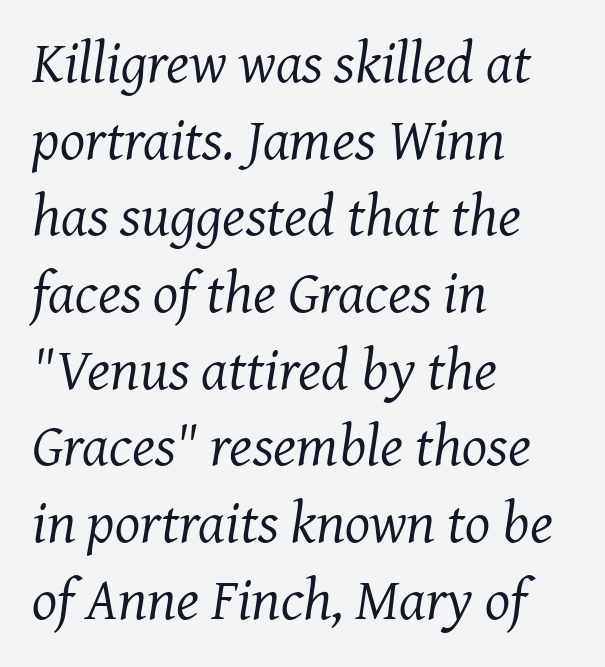
Q: Is the text bold? A: No.
Q: Is the text italic (slanted)? A: Yes, it leans right by about 7 degrees.
Q: Is the typeface a serif or a sans-serif typeface? A: Serif.
Q: Is the text underlined? A: No.
Q: How is the paragraph aligned? A: Left-aligned.
Q: Is the spacing between letters normal or unusually wide? A: Normal.
Q: Is the spacing between lines tight, normal or loose? A: Normal.
Q: Width (condensed, normal, or wide)? A: Normal.
Q: Stroke contrast? A: Medium.
Q: x-height? A: Medium.
Q: Monospaced? A: No.
